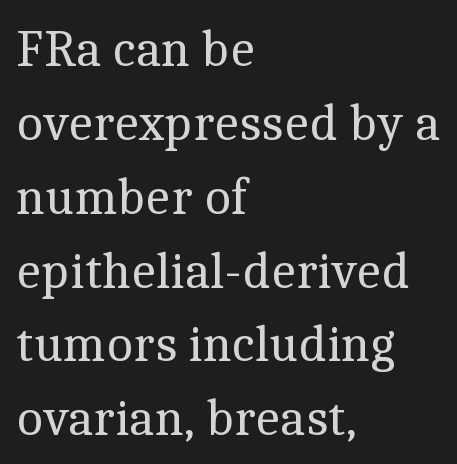
{"serif": "yes", "italic": "no", "bold": "no", "weight": "regular", "width": "normal", "x_height": "medium", "monospaced": "no", "underline": "no", "align": "left", "line_spacing": "normal", "line_spacing_ratio": 1.42, "letter_spacing": "normal", "letter_spacing_em": 0.0, "glyph_px": 52}
